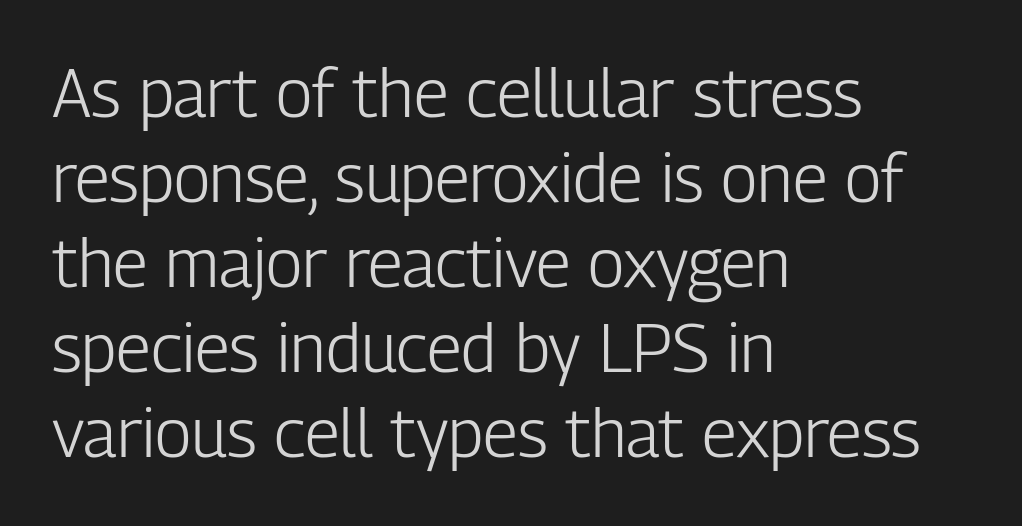
Does the type have serifs? No, each stem ends abruptly. Vertical spacing — default. Does the copy run flush right? No — it runs flush left. Letters have the restrained weight of plain body copy at most. Look at the tracking — it's just the regular setting, nothing added. These lines are rendered in a variable-pitch font.
